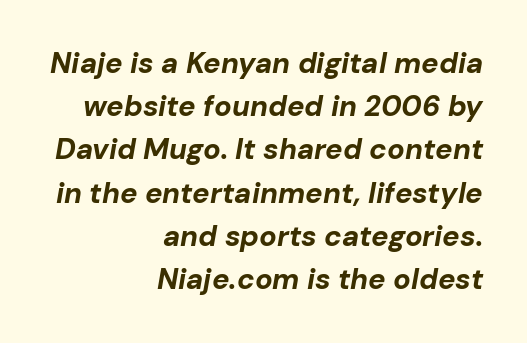
{"italic": "yes", "lean": "right", "slant_degrees": 10, "bold": "yes", "weight": "bold", "width": "normal", "stroke_contrast": "low", "x_height": "medium", "monospaced": "no", "underline": "no", "align": "right", "line_spacing": "normal", "line_spacing_ratio": 1.49, "letter_spacing": "normal", "letter_spacing_em": 0.0, "glyph_px": 29}
